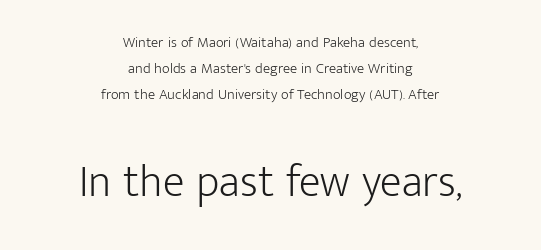
{"serif": "no", "italic": "no", "bold": "no", "weight": "light", "width": "normal", "stroke_contrast": "low", "x_height": "medium", "monospaced": "no", "underline": "no", "align": "center", "line_spacing_ratio": 1.75, "letter_spacing": "normal", "letter_spacing_em": 0.0, "larger_block": "second", "size_ratio": 3.0, "glyph_px": 45}
